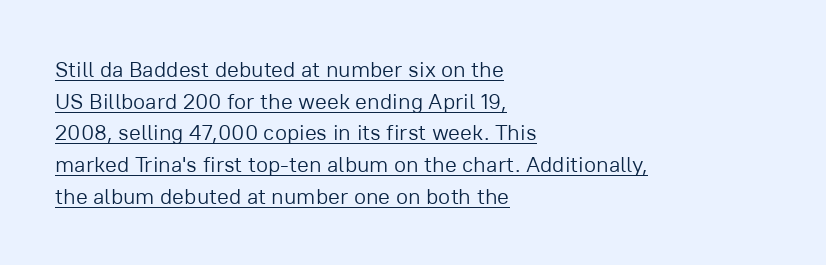
{"italic": "no", "bold": "no", "underline": "yes", "align": "left", "line_spacing": "normal", "line_spacing_ratio": 1.44, "letter_spacing": "normal", "letter_spacing_em": 0.0, "glyph_px": 22}
